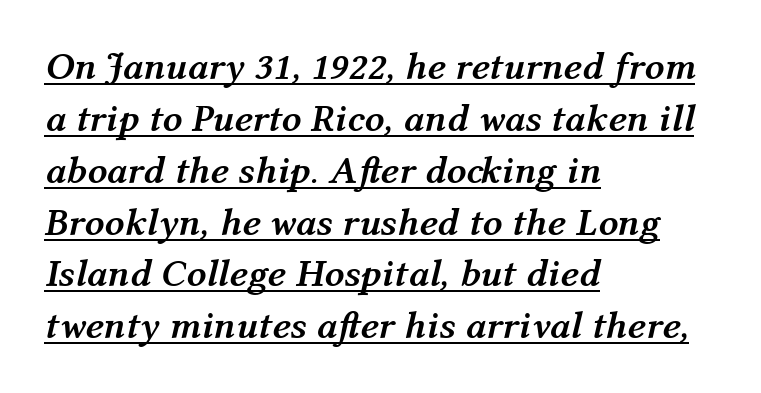
{"italic": "yes", "lean": "right", "slant_degrees": 12, "bold": "yes", "weight": "semibold", "width": "normal", "stroke_contrast": "medium", "x_height": "medium", "monospaced": "no", "underline": "yes", "align": "left", "line_spacing": "normal", "line_spacing_ratio": 1.33, "letter_spacing": "normal", "letter_spacing_em": 0.0, "glyph_px": 39}
